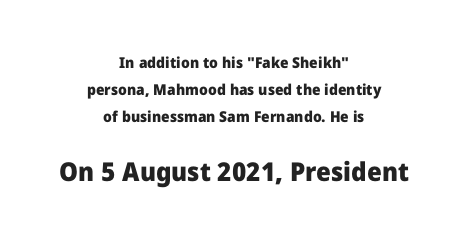
The image shows 26 px bold type, upright; set centered, line spacing 1.81x, normal letter spacing, not underlined; the second (bottom) block is 1.73x larger.
